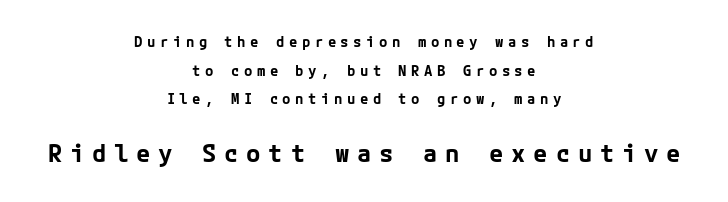
{"italic": "no", "bold": "yes", "underline": "no", "align": "center", "line_spacing": "loose", "line_spacing_ratio": 2.05, "letter_spacing": "wide", "letter_spacing_em": 0.32, "larger_block": "second", "size_ratio": 1.71, "glyph_px": 24}
